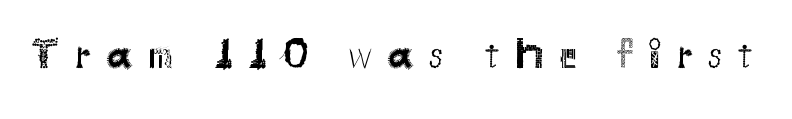
Characters remain perfectly vertical along every line. Each row of text sits above clean, open space. Spacing verdict: proportional, widths tailored to each character. No feet cap the strokes, marking this as sans-serif type.
